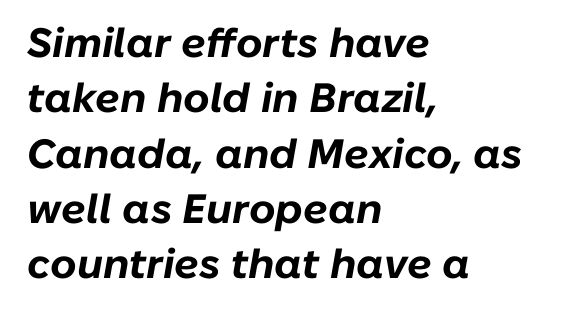
{"italic": "yes", "lean": "right", "slant_degrees": 10, "bold": "yes", "weight": "bold", "width": "normal", "stroke_contrast": "low", "x_height": "medium", "monospaced": "no", "underline": "no", "align": "left", "line_spacing": "normal", "line_spacing_ratio": 1.35, "letter_spacing": "normal", "letter_spacing_em": 0.0, "glyph_px": 41}
